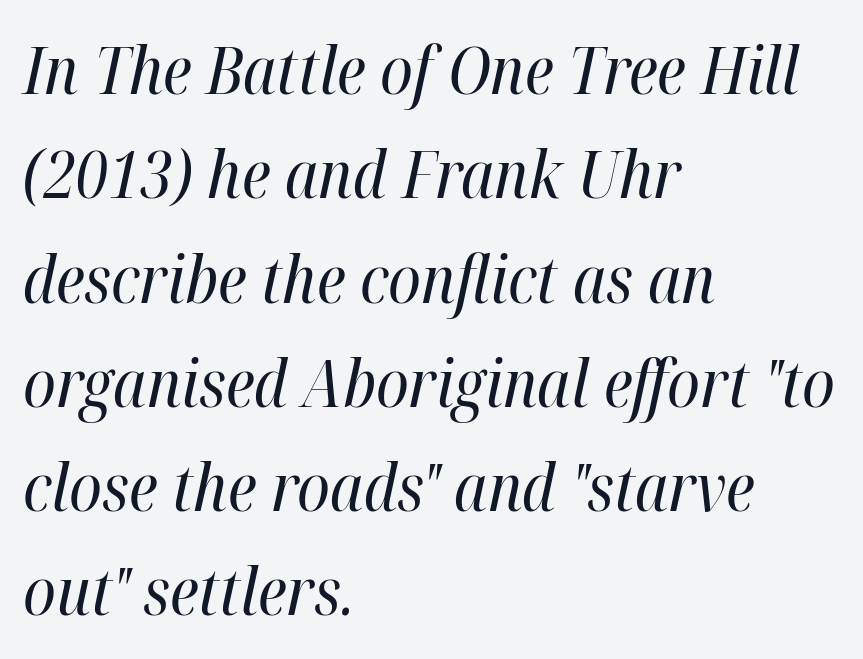
The line-height multiplier appears to be the usual default. Stems and bowls with no extra thickness — not bold. Quick note: underline off. The rendering uses natural spacing where letterforms have individual widths. You can tell it's italic because the verticals aren't actually vertical.
